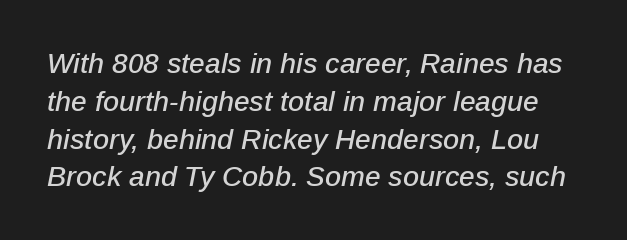
Think of a printed novel: that variable character pitch is what you see here. The vertical gap from one line to the next is medium. Only glyphs here, with clear space below each row. Here the glyphs are tracked normally, forming tight word shapes.
